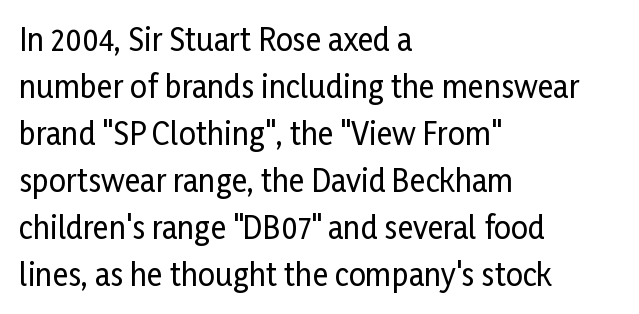
{"serif": "no", "italic": "no", "width": "condensed", "stroke_contrast": "low", "x_height": "medium", "monospaced": "no", "underline": "no", "align": "left", "line_spacing": "normal", "line_spacing_ratio": 1.57, "letter_spacing": "normal", "letter_spacing_em": 0.0, "glyph_px": 30}
